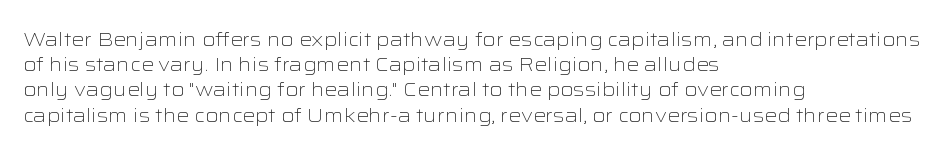
How would I describe the line gaps? Plain and ordinary. Stem width sits at or under what a default text font uses. Posture: straight, roman, zero tilt. Underlining? Definitely not there. How are the letters spaced? Ordinarily, with no added tracking. Alignment: flush left.
